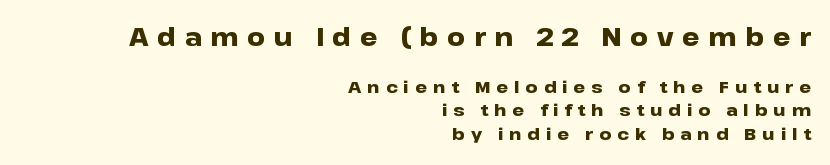
Words appear elongated and porous because spacing is wide. Typesetter's note: full bold, strokes at maximum text heaviness. Right-aligned paragraph, ragged on the left. Characters remain perfectly vertical along every line.
